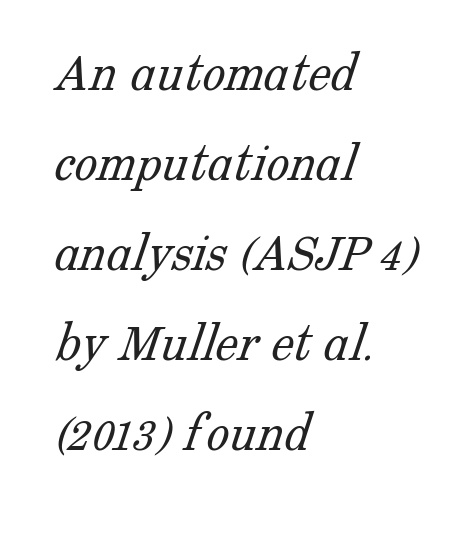
The image shows 57 px light serif type; set left-aligned, normal line spacing (1.58x), normal letter spacing, not underlined; low stroke contrast and a medium x-height.
